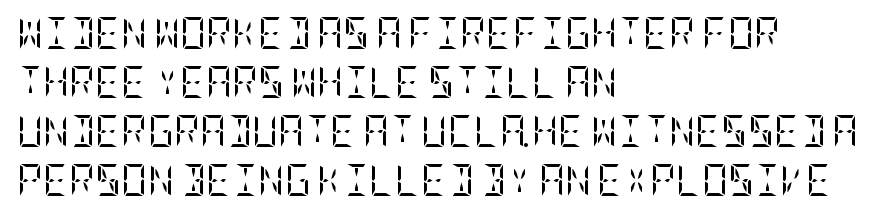
Q: Is the text bold? A: No.
Q: Is the text italic (slanted)? A: No, it is upright.
Q: Is the typeface a serif or a sans-serif typeface? A: Serif.
Q: Is the text underlined? A: No.
Q: How is the paragraph aligned? A: Left-aligned.
Q: Is the spacing between letters normal or unusually wide? A: Normal.
Q: Is the spacing between lines tight, normal or loose? A: Normal.
Q: Width (condensed, normal, or wide)? A: Condensed.
Q: Stroke contrast? A: Low.
Q: x-height? A: Large.
